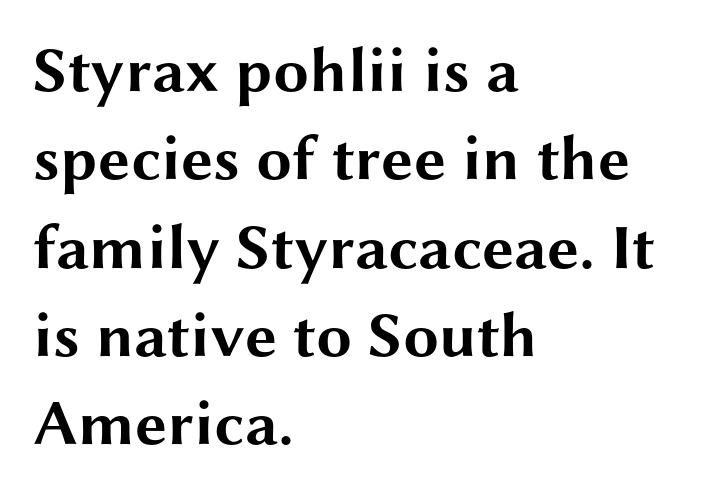
The image shows 64 px bold, wide sans-serif type, upright; set left-aligned, normal line spacing (1.38x), normal letter spacing, not underlined; medium stroke contrast and a medium x-height.
